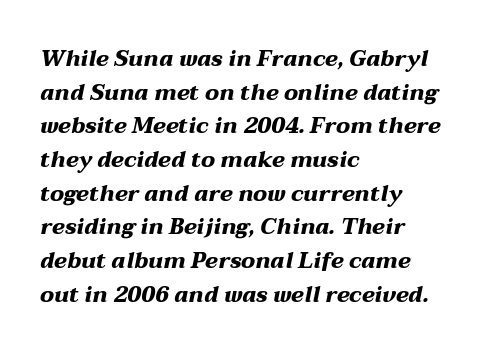
The image shows 22 px bold type, italic (leaning right); set left-aligned, normal line spacing (1.53x), normal letter spacing, not underlined.
